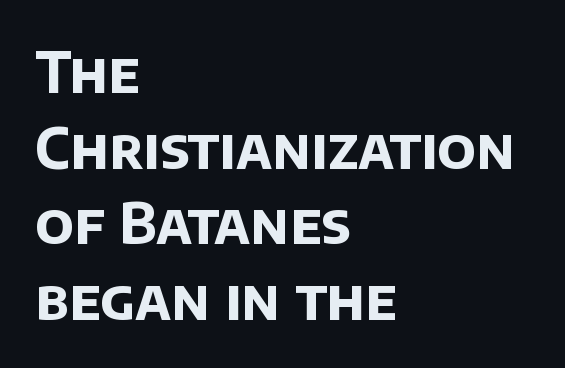
The image shows 56 px bold sans-serif type; set left-aligned, normal line spacing (1.35x), normal letter spacing, not underlined; low stroke contrast and a large x-height.
